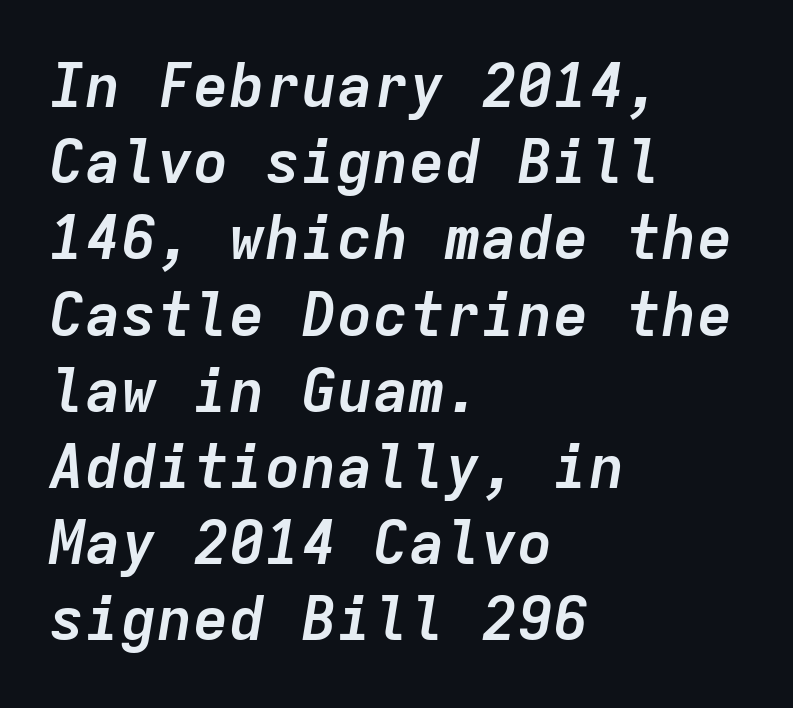
The image shows 60 px semibold type, italic (leaning right), monospaced; set left-aligned, normal line spacing (1.27x), normal letter spacing, not underlined; low stroke contrast and a medium x-height.
